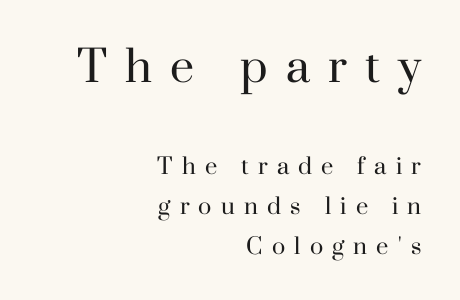
The image shows 43 px regular-weight serif type, upright; set right-aligned, line spacing 1.82x, unusually wide letter spacing (+0.42 em), not underlined; the first (top) block is 1.95x larger; high stroke contrast and a small x-height.
